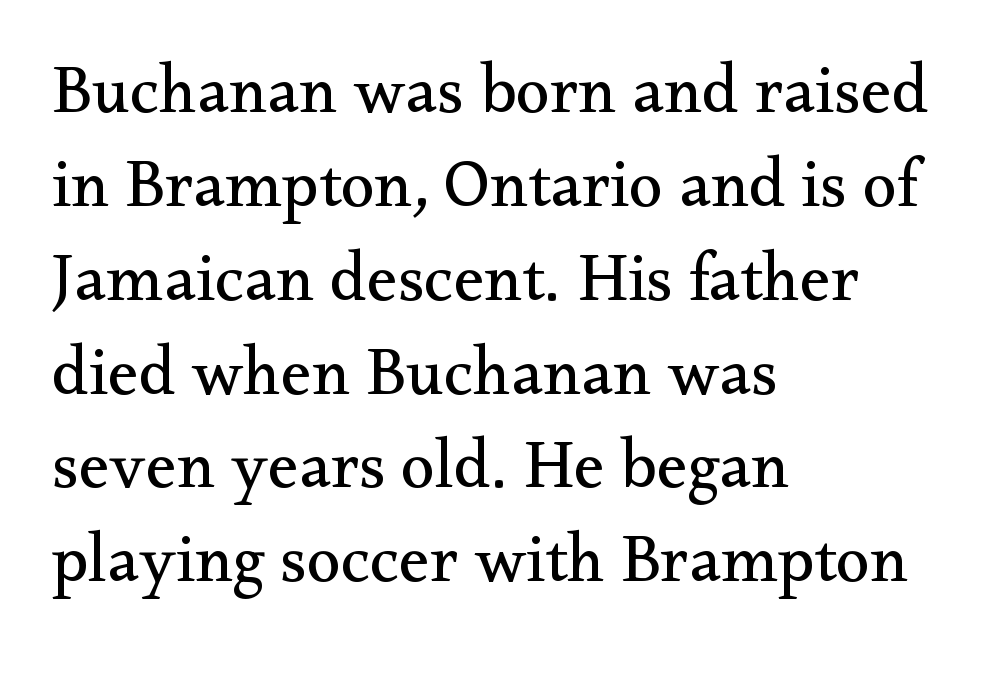
The image shows 69 px regular-weight serif type, upright; set left-aligned, normal line spacing (1.36x), normal letter spacing, not underlined; medium stroke contrast and a small x-height.
